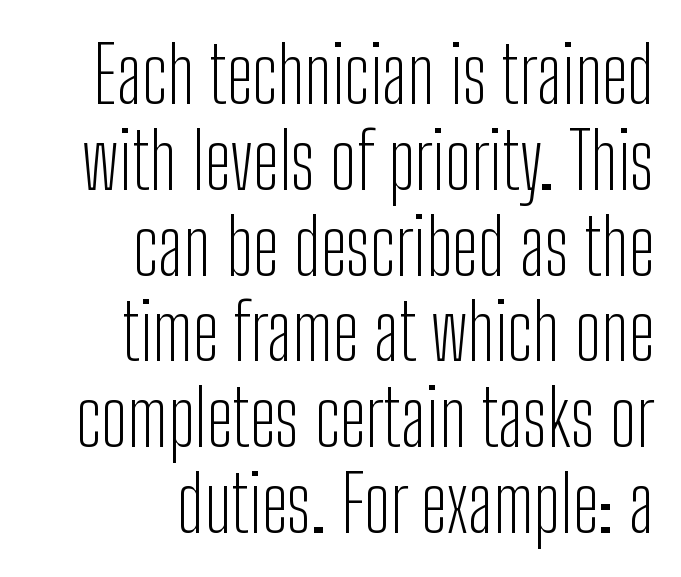
{"serif": "no", "italic": "no", "bold": "no", "weight": "light", "width": "condensed", "stroke_contrast": "low", "x_height": "medium", "monospaced": "no", "underline": "no", "align": "right", "line_spacing": "tight", "line_spacing_ratio": 1.1, "letter_spacing": "normal", "letter_spacing_em": 0.0, "glyph_px": 78}
